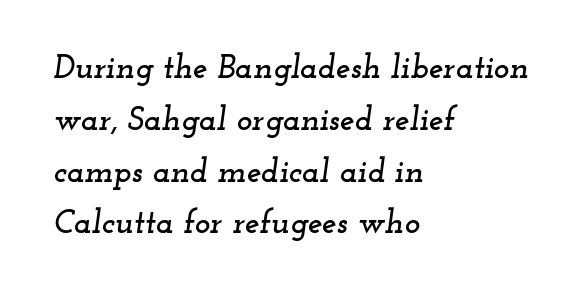
{"serif": "yes", "italic": "yes", "lean": "right", "slant_degrees": 12, "width": "wide", "stroke_contrast": "low", "x_height": "small", "monospaced": "no", "underline": "no", "align": "left", "line_spacing": "normal", "line_spacing_ratio": 1.57, "letter_spacing": "normal", "letter_spacing_em": 0.0, "glyph_px": 33}
